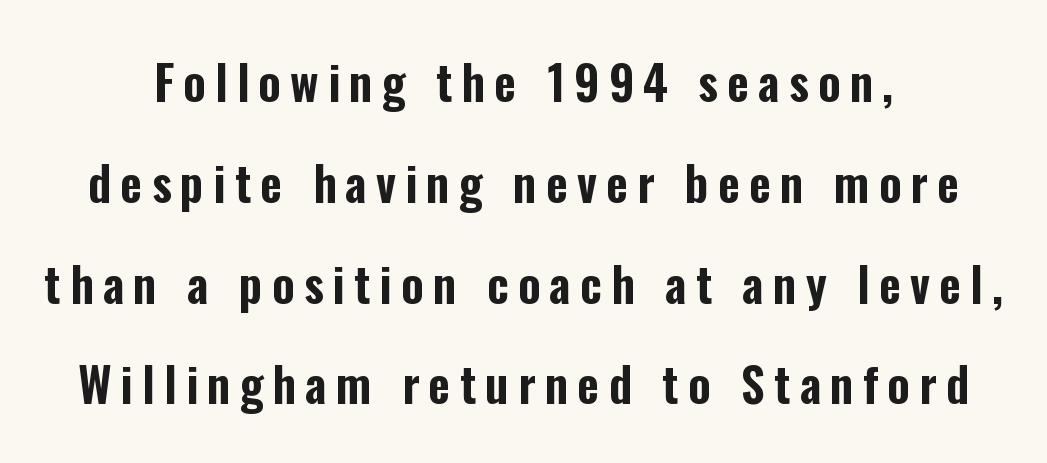
{"serif": "no", "italic": "no", "width": "condensed", "stroke_contrast": "low", "x_height": "medium", "monospaced": "no", "underline": "no", "align": "center", "line_spacing": "loose", "line_spacing_ratio": 2.1, "glyph_px": 48}
